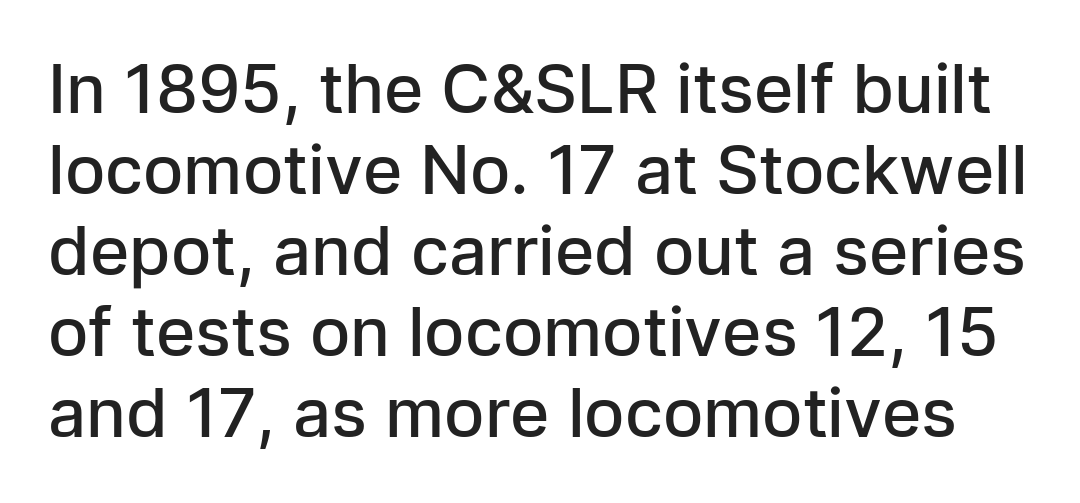
The image shows 67 px semibold sans-serif type, upright; set line spacing 1.21x, normal letter spacing, not underlined; low stroke contrast and a medium x-height.
